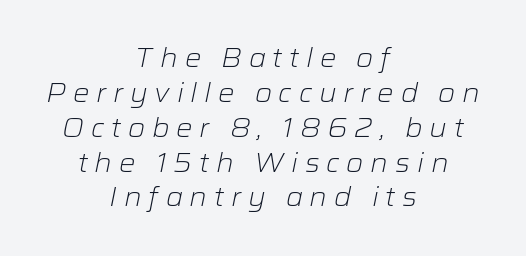
{"italic": "yes", "lean": "right", "slant_degrees": 12, "bold": "no", "underline": "no", "align": "center", "line_spacing": "normal", "line_spacing_ratio": 1.34, "letter_spacing": "wide", "letter_spacing_em": 0.26, "glyph_px": 26}
